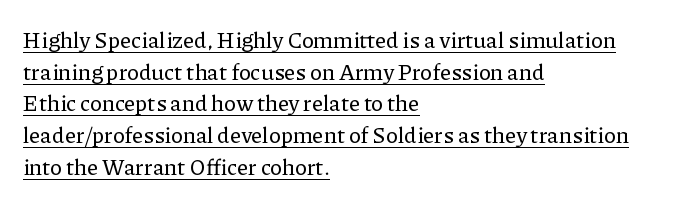
This rendering leaves character spacing at its baseline value. In CSS terms this would be text-align: left. Caption: lettering with a line underneath. How would I describe the line gaps? Plain and ordinary.
